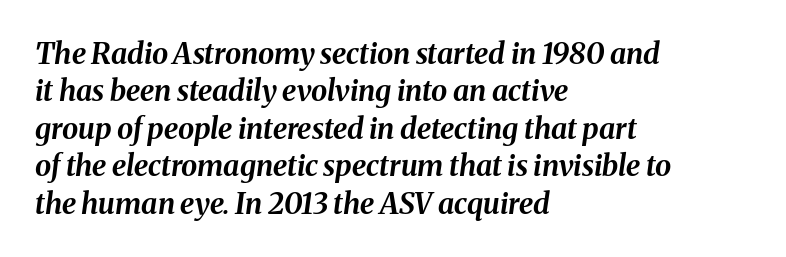
{"italic": "yes", "lean": "right", "slant_degrees": 8, "bold": "yes", "weight": "bold", "width": "normal", "stroke_contrast": "medium", "x_height": "medium", "monospaced": "no", "underline": "no", "align": "left", "line_spacing": "normal", "line_spacing_ratio": 1.29, "letter_spacing": "normal", "letter_spacing_em": 0.0, "glyph_px": 29}
